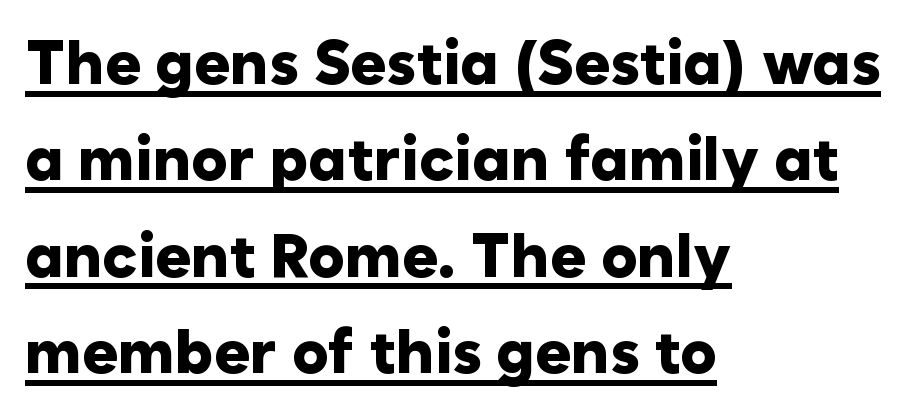
Q: Is the text bold? A: Yes.
Q: Is the text italic (slanted)? A: No, it is upright.
Q: Is the typeface a serif or a sans-serif typeface? A: Sans-serif.
Q: Is the text underlined? A: Yes.
Q: How is the paragraph aligned? A: Left-aligned.
Q: Is the spacing between letters normal or unusually wide? A: Normal.
Q: Is the spacing between lines tight, normal or loose? A: Normal.
Q: Width (condensed, normal, or wide)? A: Normal.
Q: Stroke contrast? A: Low.
Q: x-height? A: Medium.
Q: Monospaced? A: No.
